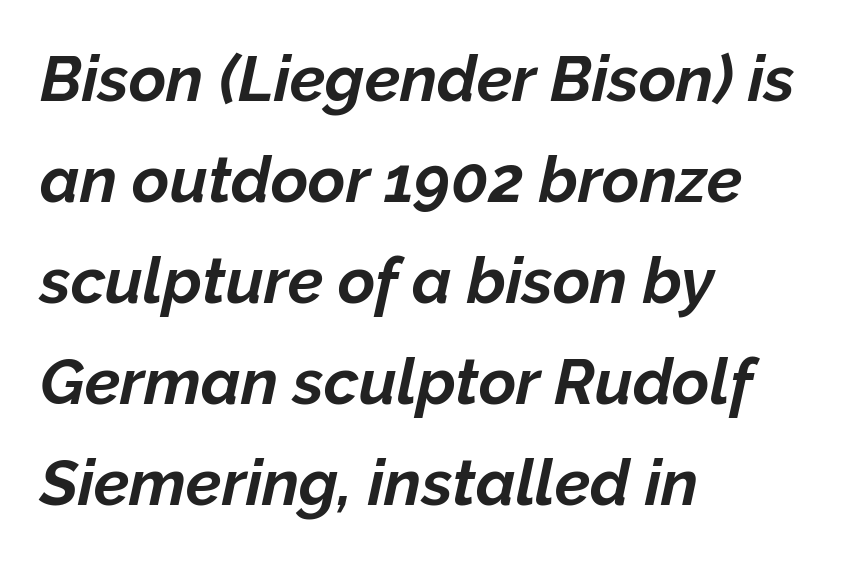
The image shows 64 px bold type, italic (leaning right); set left-aligned, normal line spacing (1.58x), normal letter spacing, not underlined; low stroke contrast and a medium x-height.
